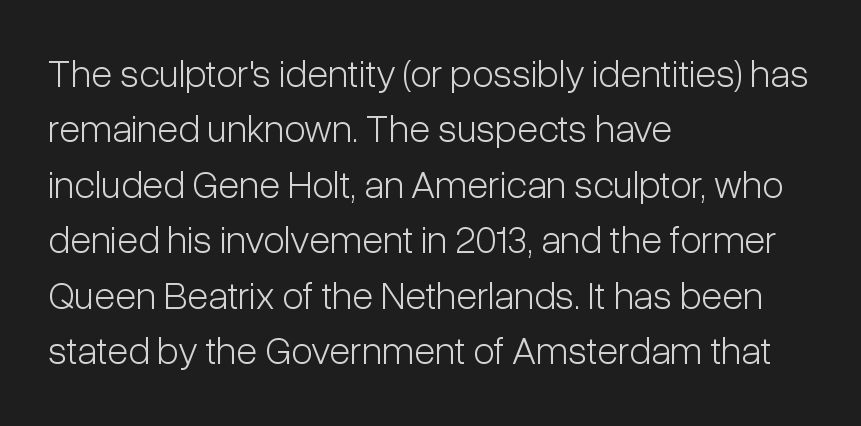
{"serif": "no", "italic": "no", "bold": "no", "weight": "light", "width": "condensed", "stroke_contrast": "low", "x_height": "medium", "monospaced": "no", "underline": "no", "align": "left", "line_spacing": "normal", "line_spacing_ratio": 1.42, "letter_spacing": "normal", "letter_spacing_em": 0.0, "glyph_px": 39}
